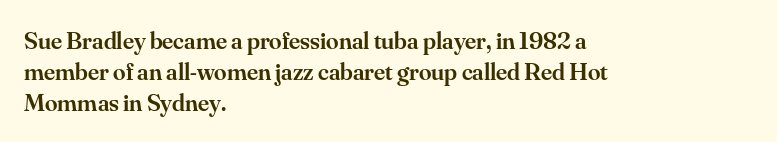
A classic flush-left, rag-right setting is used for this passage. The face used here is rendered with its standard letterfit. Decoration check: the copy has no underline. Caption: semibold face, moderately heavy strokes. Quick note: not italic, upright.
